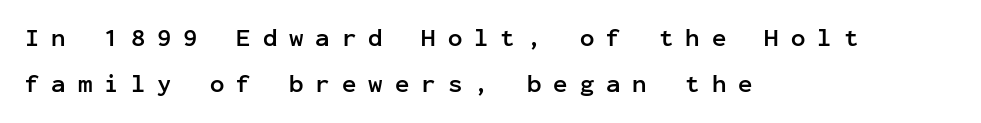
Q: Is the text bold? A: Yes.
Q: Is the text italic (slanted)? A: No, it is upright.
Q: Is the text underlined? A: No.
Q: How is the paragraph aligned? A: Left-aligned.
Q: Is the spacing between letters normal or unusually wide? A: Unusually wide.
Q: Is the spacing between lines tight, normal or loose? A: Loose.
